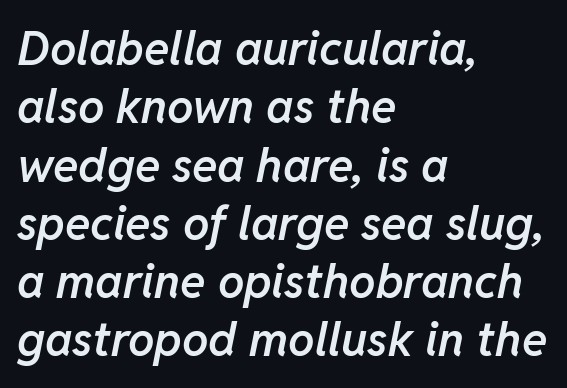
Each row of text sits above clean, open space. In terms of weight, the rendering is demibold, just under bold. Yep, that's italic — everything's leaning. Spacing between characters is what you'd get straight out of the box. Proportional: the letters do not fall into vertical columns. These lines stack with their left ends in a neat column.
